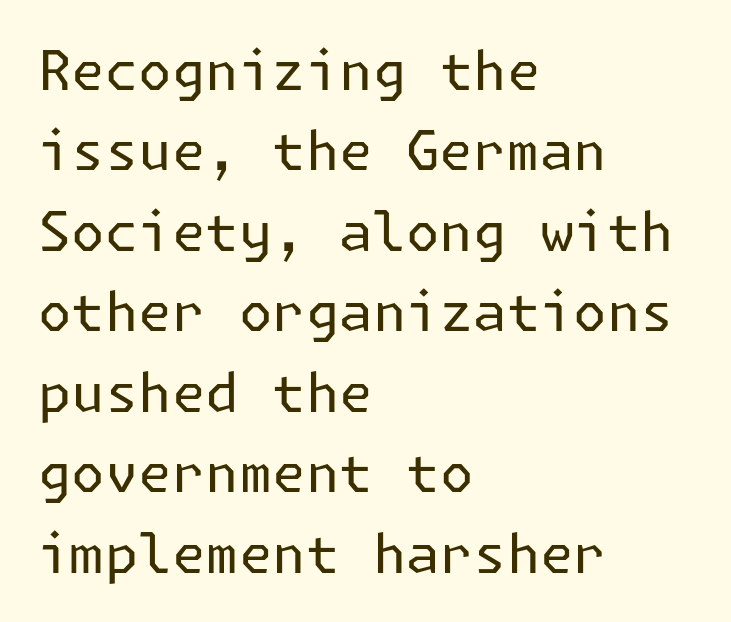
{"serif": "no", "italic": "no", "bold": "no", "weight": "regular", "width": "normal", "stroke_contrast": "low", "x_height": "medium", "underline": "no", "align": "left", "line_spacing": "normal", "line_spacing_ratio": 1.49, "letter_spacing": "normal", "letter_spacing_em": 0.0, "glyph_px": 54}
